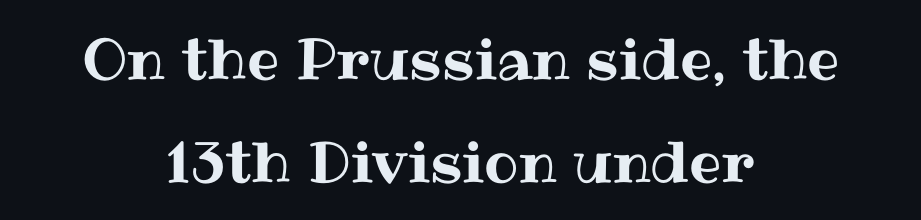
The foot of each line stays bare and open. A typesetter would mark this as roman, not italic. Students, note that the glyphs here touch the page at normal intervals. These lines are rendered in a variable-pitch font. The rag falls on both sides of this text block equally.
